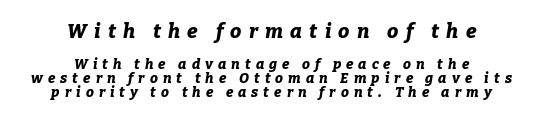
The image shows 20 px bold type, italic (leaning right); set centered, tight line spacing (1.0x), unusually wide letter spacing (+0.36 em), not underlined; the first (top) block is 1.43x larger.
